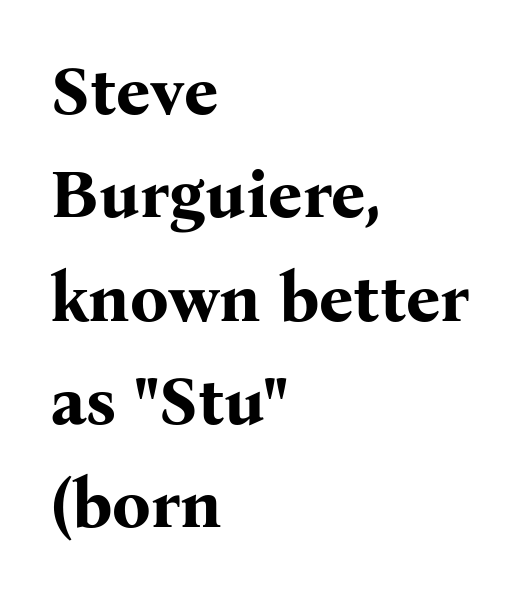
{"serif": "yes", "italic": "no", "bold": "yes", "weight": "bold", "width": "normal", "stroke_contrast": "medium", "x_height": "medium", "monospaced": "no", "underline": "no", "align": "left", "line_spacing": "normal", "line_spacing_ratio": 1.52, "letter_spacing": "normal", "letter_spacing_em": 0.0, "glyph_px": 68}
